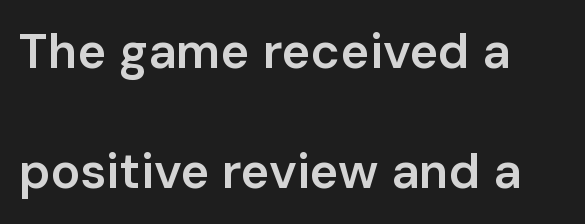
{"serif": "no", "italic": "no", "bold": "semi", "weight": "semibold", "width": "normal", "stroke_contrast": "low", "x_height": "medium", "monospaced": "no", "underline": "no", "align": "left", "line_spacing": "loose", "line_spacing_ratio": 2.45, "letter_spacing": "normal", "letter_spacing_em": 0.0, "glyph_px": 49}
